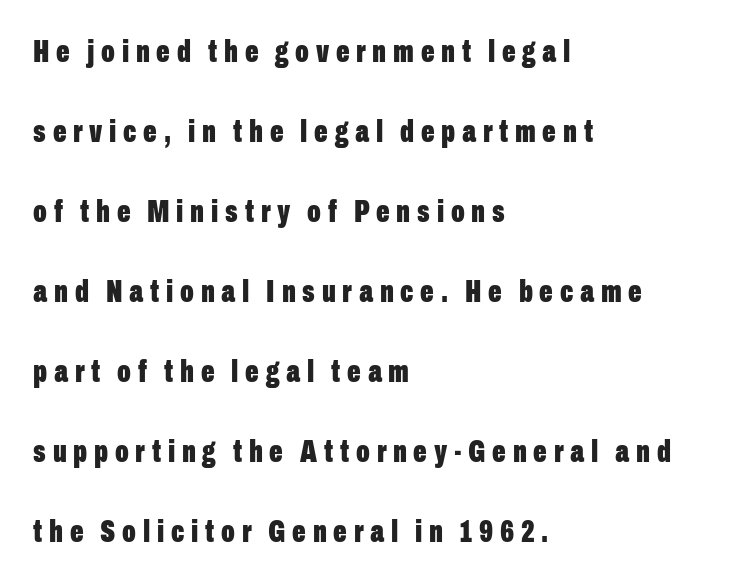
The image shows 32 px bold, condensed sans-serif type, upright; set left-aligned, loose line spacing (2.5x), unusually wide letter spacing (+0.21 em), not underlined; low stroke contrast and a medium x-height.
